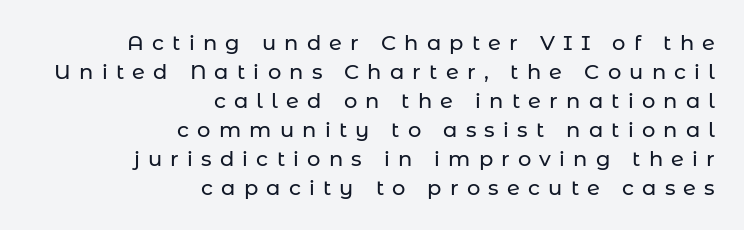
{"italic": "no", "underline": "no", "align": "right", "line_spacing": "normal", "line_spacing_ratio": 1.38, "letter_spacing": "wide", "letter_spacing_em": 0.39, "glyph_px": 21}
